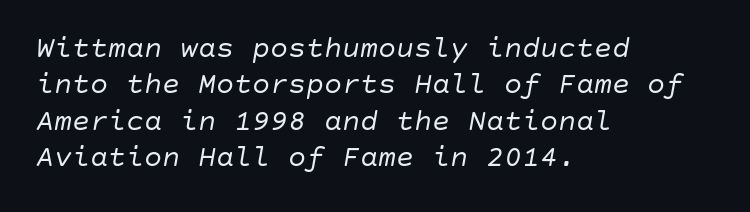
{"italic": "yes", "lean": "right", "slant_degrees": 10, "bold": "no", "weight": "regular", "width": "normal", "stroke_contrast": "low", "x_height": "large", "underline": "no", "align": "left", "line_spacing_ratio": 1.21, "letter_spacing": "normal", "letter_spacing_em": 0.0, "glyph_px": 30}
